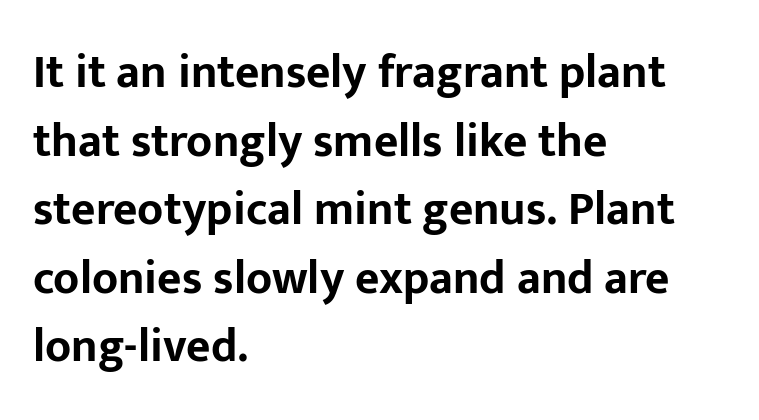
No word sits above an underline. If you drew a ruler down the left edge, every line would touch it. Compared with typical paragraphs, the rows here are spaced about the same. No feet cap the strokes, marking this as sans-serif type. You can tell it's not italic because the verticals are truly vertical.
